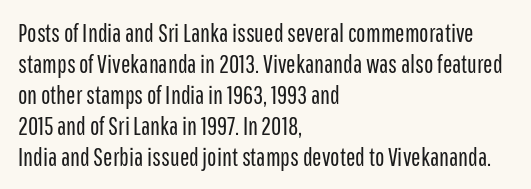
{"italic": "no", "bold": "no", "underline": "no", "align": "left", "line_spacing_ratio": 1.24, "letter_spacing": "normal", "letter_spacing_em": 0.0, "glyph_px": 25}
